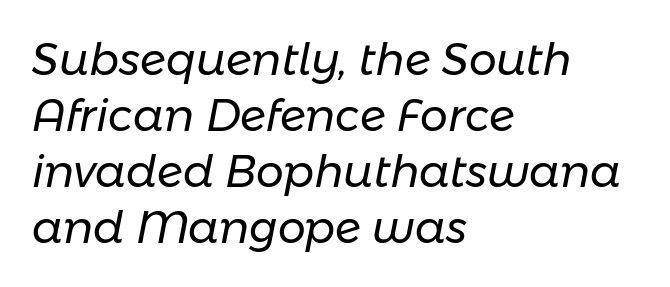
{"italic": "yes", "lean": "right", "slant_degrees": 11, "bold": "no", "weight": "regular", "width": "normal", "stroke_contrast": "low", "x_height": "medium", "monospaced": "no", "underline": "no", "align": "left", "line_spacing": "normal", "line_spacing_ratio": 1.27, "letter_spacing": "normal", "letter_spacing_em": 0.0, "glyph_px": 44}
